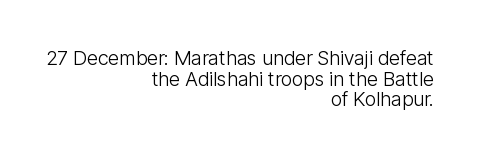
The space directly below the letters is spotless. These lines are set flush right with a ragged left edge. Tall strokes in this sample are plumb rather than angled. Stems and bowls with no extra thickness — not bold. Does the leading feel generous? Not at all — it's pinched. In terms of letterspacing, this is plain default setting.
